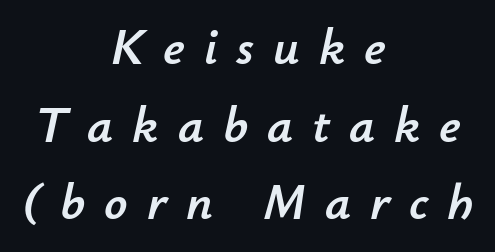
The image shows 51 px text type, italic (leaning right); set centered, normal line spacing (1.52x), unusually wide letter spacing (+0.37 em), not underlined; low stroke contrast and a small x-height.
